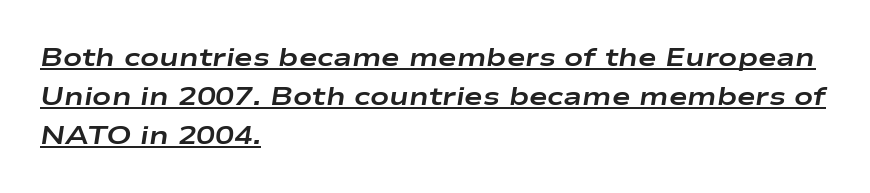
Q: Is the text bold? A: Yes.
Q: Is the text italic (slanted)? A: Yes, it leans right by about 9 degrees.
Q: Is the text underlined? A: Yes.
Q: How is the paragraph aligned? A: Left-aligned.
Q: Is the spacing between letters normal or unusually wide? A: Normal.
Q: Is the spacing between lines tight, normal or loose? A: Normal.
